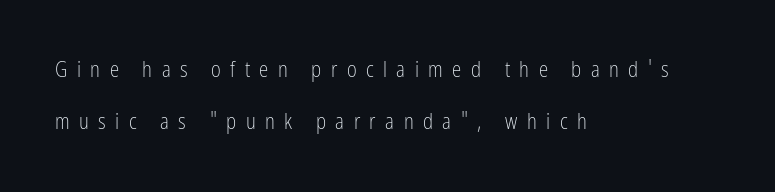
The image shows 21 px text type, upright; set left-aligned, loose line spacing (2.46x), unusually wide letter spacing (+0.45 em), not underlined.
